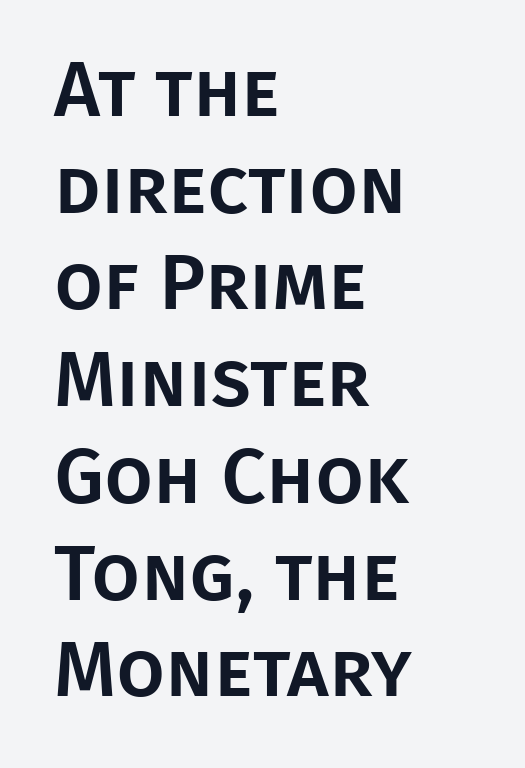
The image shows 78 px sans-serif type, upright; set left-aligned, line spacing 1.24x, normal letter spacing, not underlined; low stroke contrast and a large x-height.
